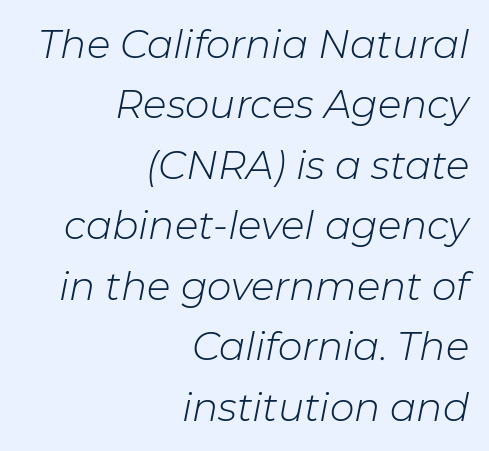
The image shows 39 px light type, italic (leaning right); set right-aligned, normal line spacing (1.55x), normal letter spacing, not underlined; low stroke contrast and a medium x-height.
